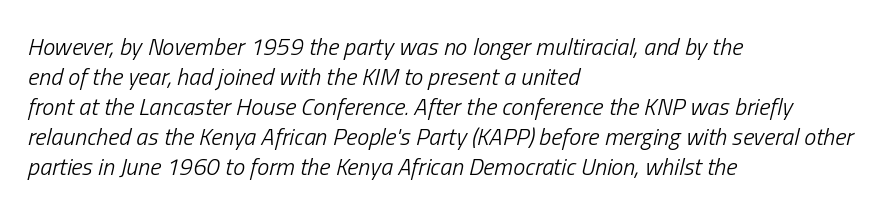
{"italic": "yes", "lean": "right", "slant_degrees": 13, "bold": "no", "underline": "no", "align": "left", "line_spacing": "normal", "line_spacing_ratio": 1.25, "letter_spacing": "normal", "letter_spacing_em": 0.0, "glyph_px": 24}
